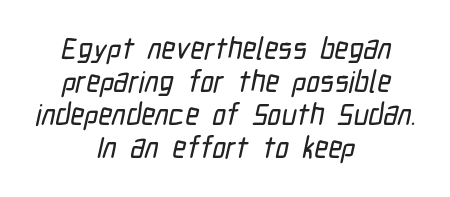
{"serif": "no", "width": "condensed", "stroke_contrast": "low", "x_height": "medium", "monospaced": "no", "underline": "no", "align": "center", "line_spacing": "tight", "line_spacing_ratio": 1.1, "letter_spacing": "normal", "letter_spacing_em": 0.0, "glyph_px": 30}
